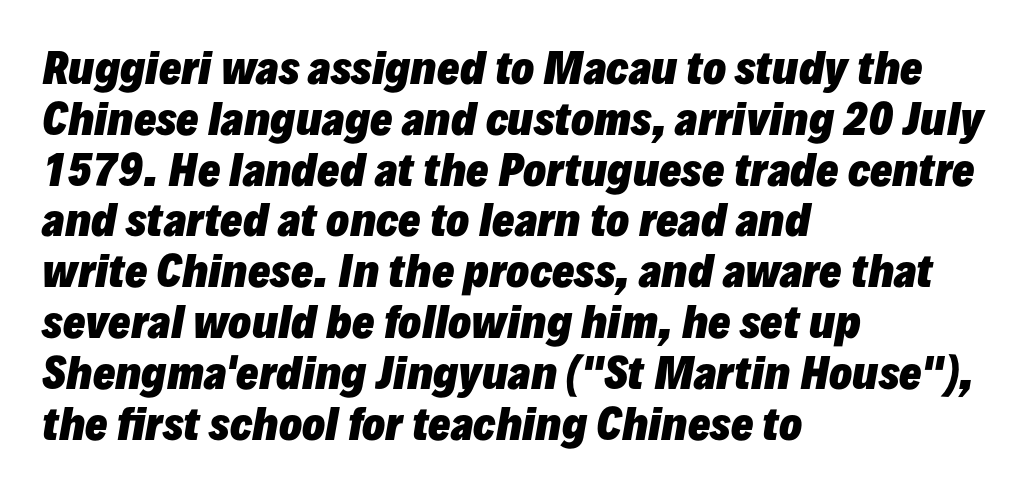
Q: Is the text bold? A: Yes.
Q: Is the text italic (slanted)? A: Yes, it leans right by about 10 degrees.
Q: Is the text underlined? A: No.
Q: How is the paragraph aligned? A: Left-aligned.
Q: Is the spacing between letters normal or unusually wide? A: Normal.
Q: Width (condensed, normal, or wide)? A: Normal.
Q: Stroke contrast? A: Low.
Q: x-height? A: Medium.
Q: Monospaced? A: No.
